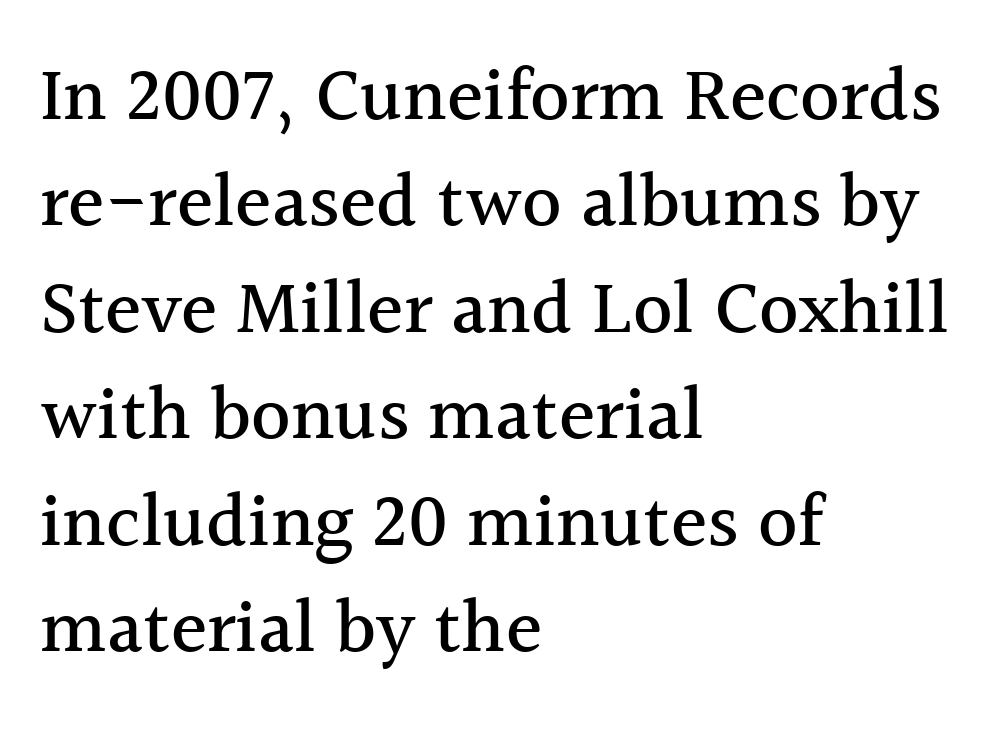
Q: Is the text italic (slanted)? A: No, it is upright.
Q: Is the typeface a serif or a sans-serif typeface? A: Serif.
Q: Is the text underlined? A: No.
Q: How is the paragraph aligned? A: Left-aligned.
Q: Is the spacing between letters normal or unusually wide? A: Normal.
Q: Is the spacing between lines tight, normal or loose? A: Normal.
Q: Width (condensed, normal, or wide)? A: Normal.
Q: x-height? A: Medium.
Q: Monospaced? A: No.
